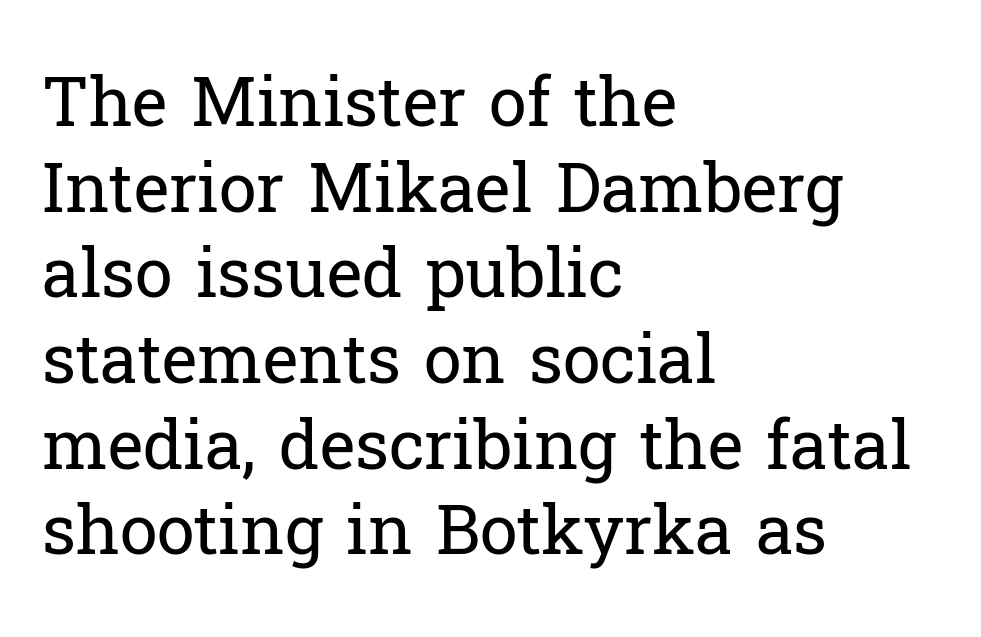
Q: Is the text bold? A: No.
Q: Is the text italic (slanted)? A: No, it is upright.
Q: Is the typeface a serif or a sans-serif typeface? A: Serif.
Q: Is the text underlined? A: No.
Q: How is the paragraph aligned? A: Left-aligned.
Q: Is the spacing between letters normal or unusually wide? A: Normal.
Q: Is the spacing between lines tight, normal or loose? A: Normal.
Q: Width (condensed, normal, or wide)? A: Normal.
Q: Stroke contrast? A: Low.
Q: x-height? A: Medium.
Q: Monospaced? A: No.
